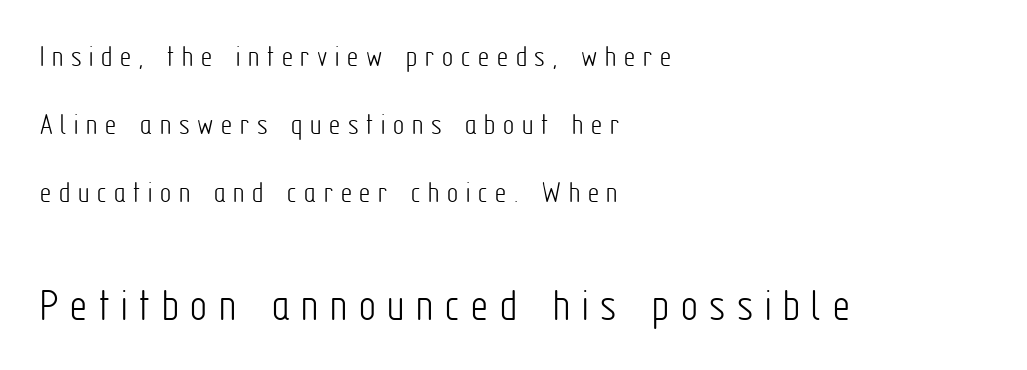
Inter-character spacing is expanded well beyond the font's built-in metrics. The space beneath each line is pristine and unruled. The face used here appears at its bigger size in the lower chunk. A quiet, ordinary-to-light weight characterises the typeface.
